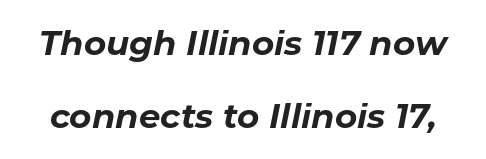
{"italic": "yes", "lean": "right", "slant_degrees": 11, "bold": "yes", "weight": "bold", "width": "normal", "stroke_contrast": "low", "x_height": "medium", "monospaced": "no", "underline": "no", "line_spacing": "loose", "line_spacing_ratio": 2.14, "letter_spacing": "normal", "letter_spacing_em": 0.0, "glyph_px": 34}
